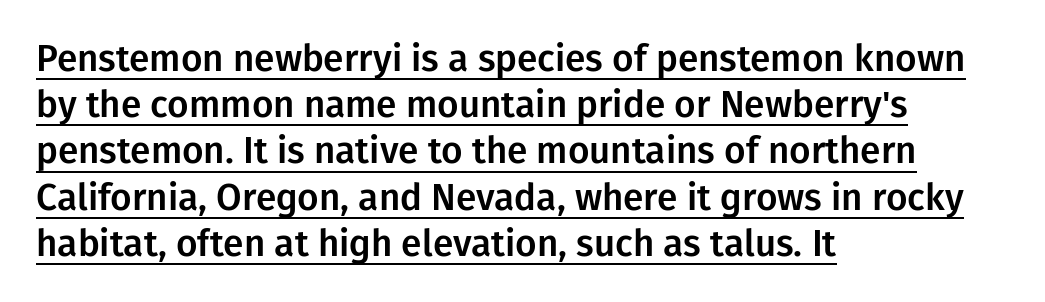
Q: Is the text italic (slanted)? A: No, it is upright.
Q: Is the typeface a serif or a sans-serif typeface? A: Sans-serif.
Q: Is the text underlined? A: Yes.
Q: How is the paragraph aligned? A: Left-aligned.
Q: Is the spacing between letters normal or unusually wide? A: Normal.
Q: Is the spacing between lines tight, normal or loose? A: Normal.
Q: Width (condensed, normal, or wide)? A: Normal.
Q: Stroke contrast? A: Low.
Q: x-height? A: Medium.
Q: Monospaced? A: No.
